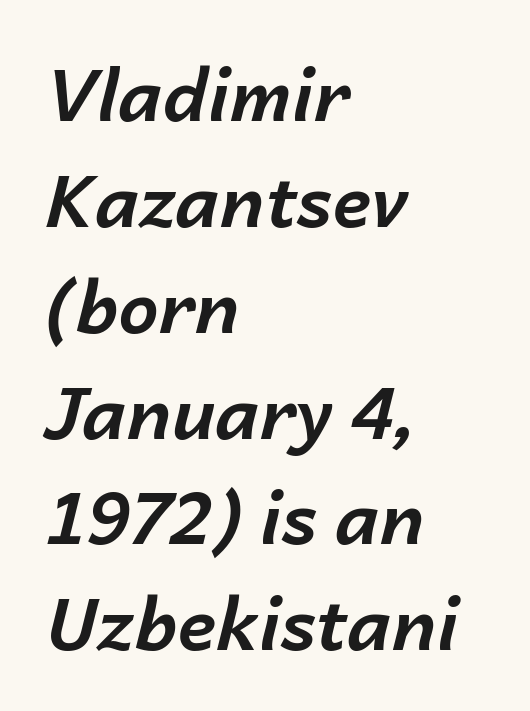
The image shows 72 px bold type, italic (leaning right); set left-aligned, normal line spacing (1.47x), normal letter spacing, not underlined; low stroke contrast and a medium x-height.
